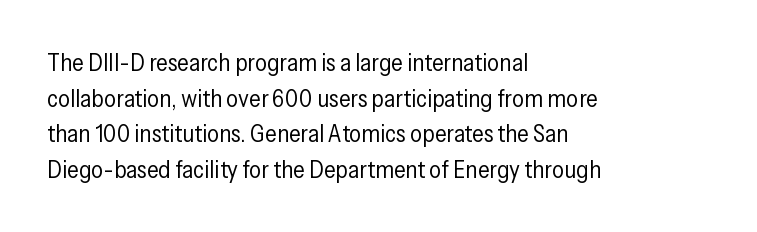
The image shows 24 px text type, upright; set left-aligned, normal line spacing (1.48x), normal letter spacing, not underlined.
